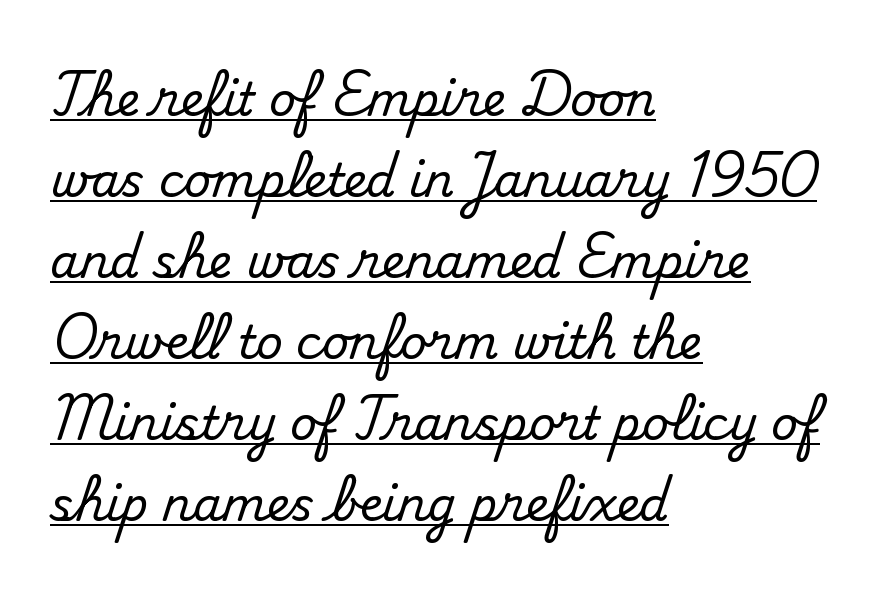
{"serif": "yes", "width": "normal", "stroke_contrast": "medium", "x_height": "small", "monospaced": "no", "underline": "yes", "align": "left", "line_spacing_ratio": 1.76, "letter_spacing": "normal", "letter_spacing_em": 0.0, "glyph_px": 46}
